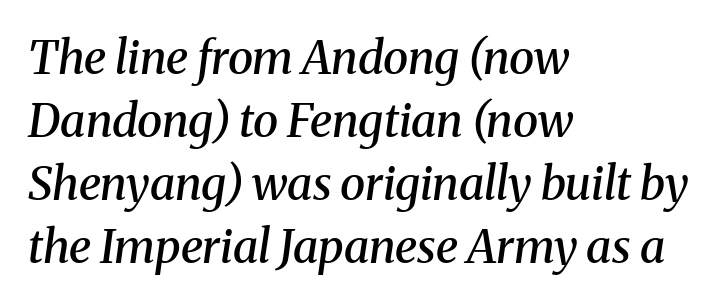
Q: Is the text bold? A: Semi-bold.
Q: Is the text italic (slanted)? A: Yes, it leans right by about 8 degrees.
Q: Is the typeface a serif or a sans-serif typeface? A: Serif.
Q: Is the text underlined? A: No.
Q: How is the paragraph aligned? A: Left-aligned.
Q: Is the spacing between letters normal or unusually wide? A: Normal.
Q: Is the spacing between lines tight, normal or loose? A: Normal.
Q: Width (condensed, normal, or wide)? A: Normal.
Q: Stroke contrast? A: Medium.
Q: x-height? A: Medium.
Q: Monospaced? A: No.
